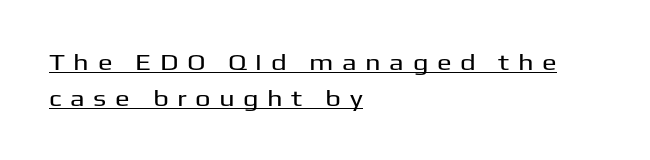
Q: Is the text italic (slanted)? A: No, it is upright.
Q: Is the text underlined? A: Yes.
Q: How is the paragraph aligned? A: Left-aligned.
Q: Is the spacing between letters normal or unusually wide? A: Unusually wide.
Q: Is the spacing between lines tight, normal or loose? A: Normal.
